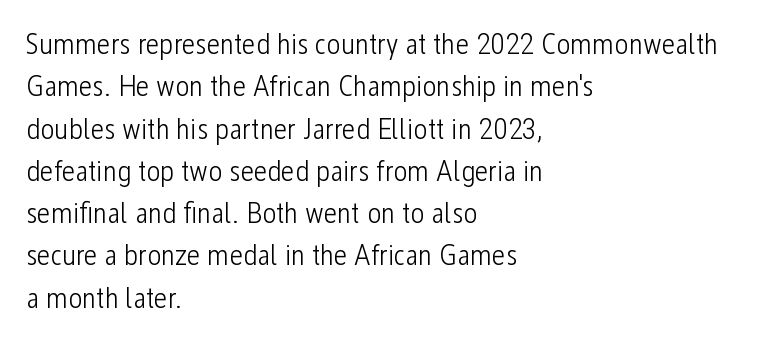
The image shows 30 px light, condensed sans-serif type, upright; set left-aligned, normal line spacing (1.41x), normal letter spacing, not underlined; low stroke contrast and a medium x-height.
